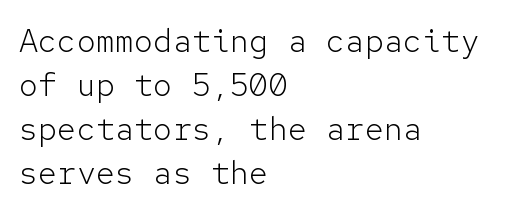
{"serif": "no", "italic": "no", "bold": "no", "weight": "light", "width": "normal", "stroke_contrast": "low", "x_height": "medium", "monospaced": "yes", "underline": "no", "align": "left", "line_spacing": "normal", "line_spacing_ratio": 1.38, "letter_spacing": "normal", "letter_spacing_em": 0.0, "glyph_px": 32}
